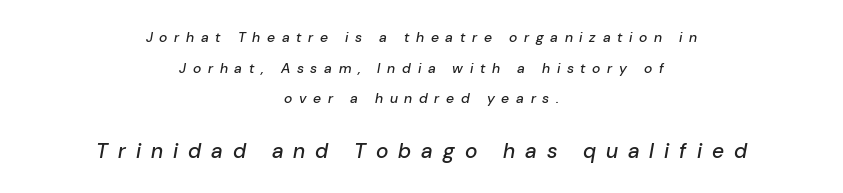
The second block has been scaled up relative to the first. Check under the words: just untouched page. Does the lettering tilt? It does — this is italic. What stands out about the letter spacing? Its width — letters are far apart.
